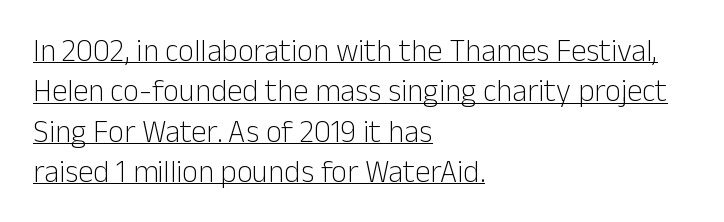
{"serif": "no", "italic": "no", "bold": "no", "weight": "light", "width": "normal", "stroke_contrast": "low", "x_height": "medium", "monospaced": "no", "underline": "yes", "align": "left", "line_spacing": "normal", "line_spacing_ratio": 1.3, "letter_spacing": "normal", "letter_spacing_em": 0.0, "glyph_px": 31}
